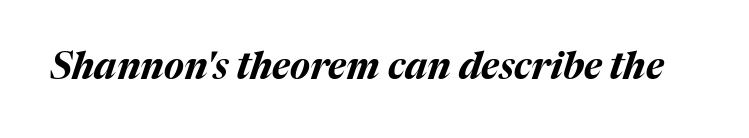
Q: Is the text bold? A: Yes.
Q: Is the text italic (slanted)? A: Yes, it leans right by about 17 degrees.
Q: Is the text underlined? A: No.
Q: Is the spacing between letters normal or unusually wide? A: Normal.
Q: Width (condensed, normal, or wide)? A: Normal.
Q: Stroke contrast? A: Medium.
Q: x-height? A: Medium.
Q: Monospaced? A: No.
